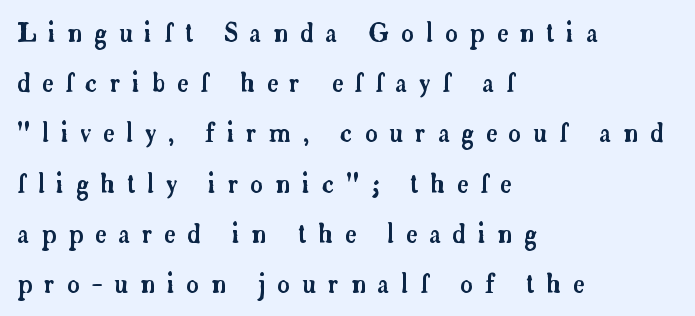
One glance says open: line gaps are wider than usual. The zone under the glyphs is completely vacant. The rendering inserts visible extra space after every character. Tall strokes in this sample are plumb rather than angled.
